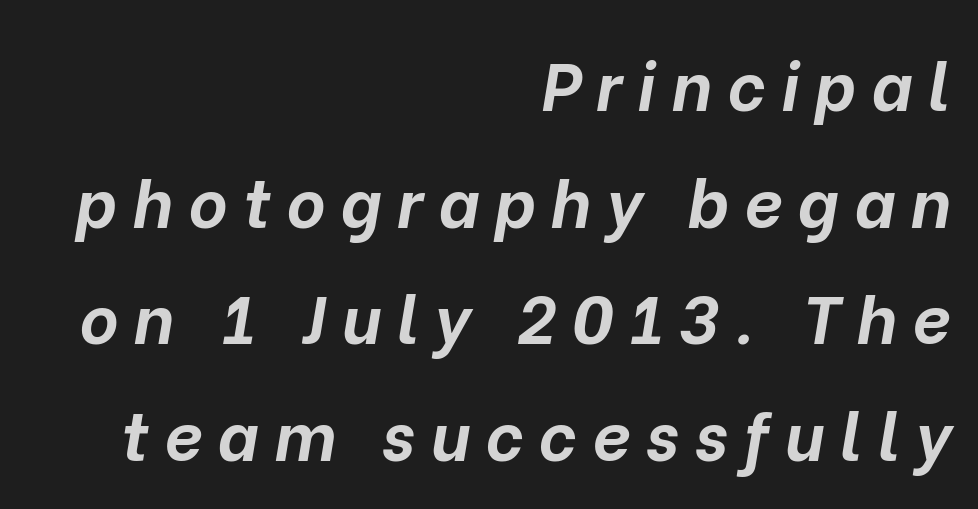
Q: Is the text bold? A: Yes.
Q: Is the text italic (slanted)? A: Yes, it leans right by about 10 degrees.
Q: Is the text underlined? A: No.
Q: How is the paragraph aligned? A: Right-aligned.
Q: Is the spacing between letters normal or unusually wide? A: Unusually wide.
Q: Width (condensed, normal, or wide)? A: Normal.
Q: Stroke contrast? A: Low.
Q: x-height? A: Medium.
Q: Monospaced? A: No.
